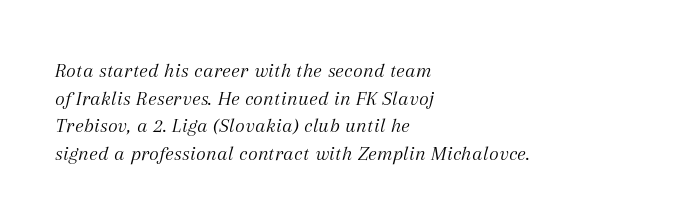
{"italic": "yes", "lean": "right", "slant_degrees": 12, "bold": "no", "underline": "no", "align": "left", "line_spacing": "normal", "line_spacing_ratio": 1.32, "letter_spacing": "normal", "letter_spacing_em": 0.0, "glyph_px": 21}
